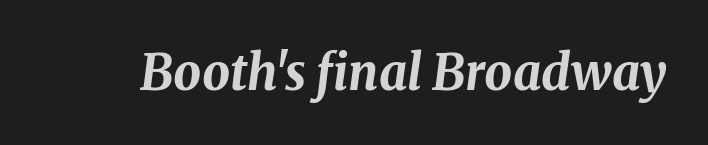
Here the designer chose a conventional face with non-uniform glyph widths. Short note: letters normally spaced. Just letters on the line, the space beneath them empty. Observe the lean: these are italic letterforms.
